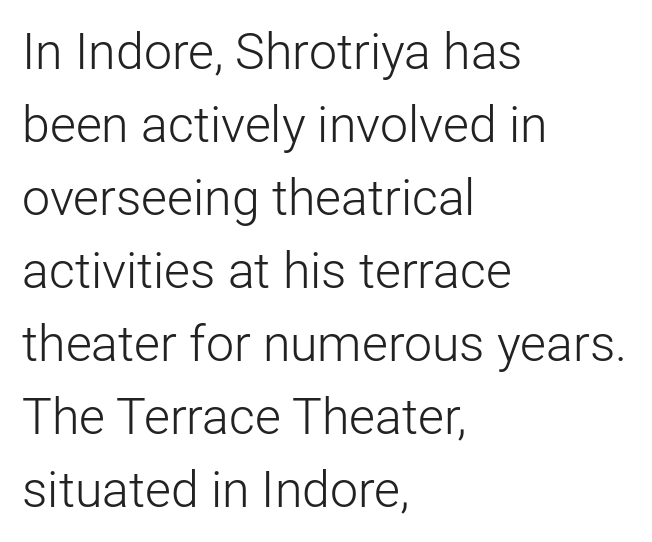
The image shows 50 px light sans-serif type, upright; set left-aligned, normal line spacing (1.46x), normal letter spacing, not underlined; low stroke contrast and a medium x-height.
